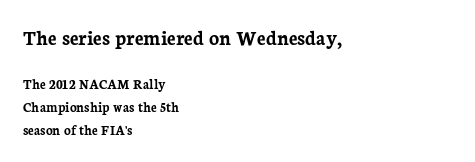
Q: Is the text bold? A: Yes.
Q: Is the text italic (slanted)? A: No, it is upright.
Q: Is the text underlined? A: No.
Q: How is the paragraph aligned? A: Left-aligned.
Q: Is the spacing between letters normal or unusually wide? A: Normal.
Q: Is the spacing between lines tight, normal or loose? A: Normal.
Q: Which block of text is set in a larger size, the first (top) or the second (bottom)? A: The first (top) one.
